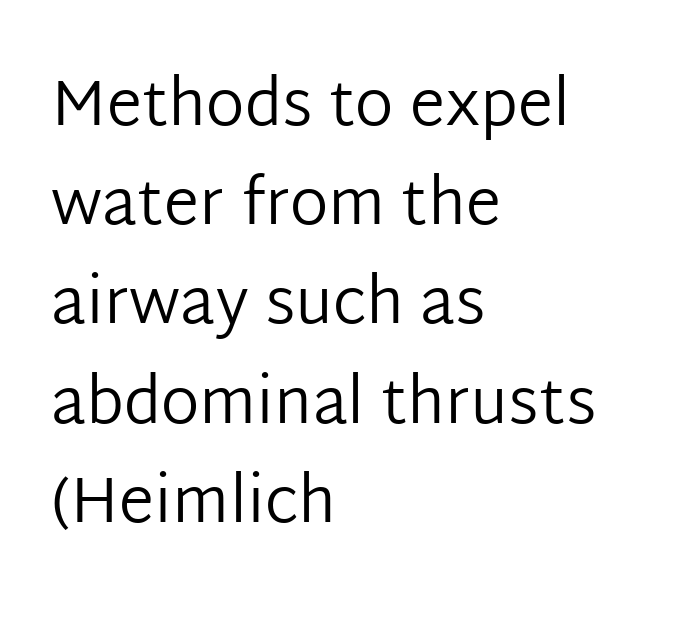
Q: Is the text bold? A: No.
Q: Is the text italic (slanted)? A: No, it is upright.
Q: Is the typeface a serif or a sans-serif typeface? A: Sans-serif.
Q: Is the text underlined? A: No.
Q: How is the paragraph aligned? A: Left-aligned.
Q: Is the spacing between letters normal or unusually wide? A: Normal.
Q: Is the spacing between lines tight, normal or loose? A: Normal.
Q: Width (condensed, normal, or wide)? A: Normal.
Q: Stroke contrast? A: Low.
Q: x-height? A: Medium.
Q: Monospaced? A: No.
